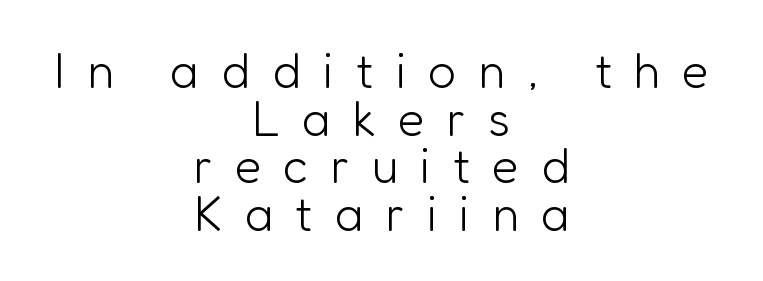
The image shows 49 px light sans-serif type, upright; set centered, tight line spacing (0.97x), unusually wide letter spacing (+0.45 em), not underlined; low stroke contrast and a medium x-height.
